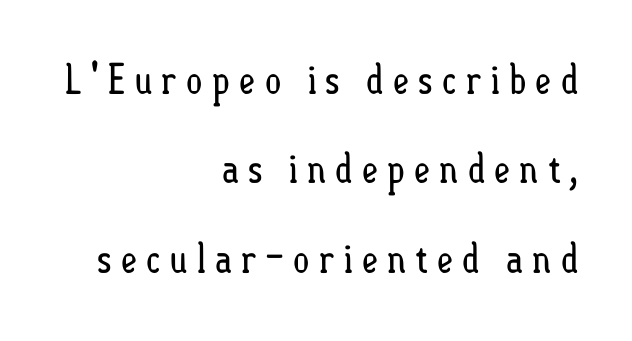
Q: Is the text bold? A: No.
Q: Is the text italic (slanted)? A: No, it is upright.
Q: Is the text underlined? A: No.
Q: How is the paragraph aligned? A: Right-aligned.
Q: Is the spacing between letters normal or unusually wide? A: Unusually wide.
Q: Is the spacing between lines tight, normal or loose? A: Loose.
Q: Width (condensed, normal, or wide)? A: Condensed.
Q: Stroke contrast? A: Low.
Q: x-height? A: Small.
Q: Monospaced? A: No.
